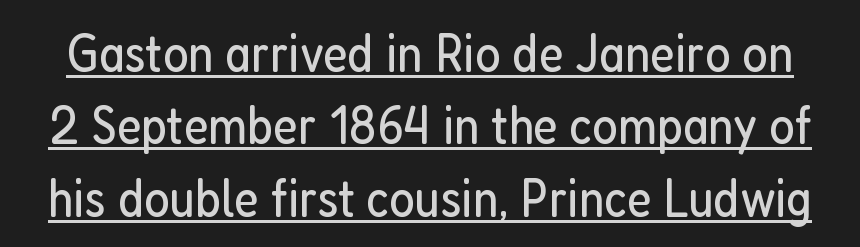
The image shows 54 px regular-weight, condensed sans-serif type, upright; set normal line spacing (1.34x), normal letter spacing, underlined; low stroke contrast and a medium x-height.
